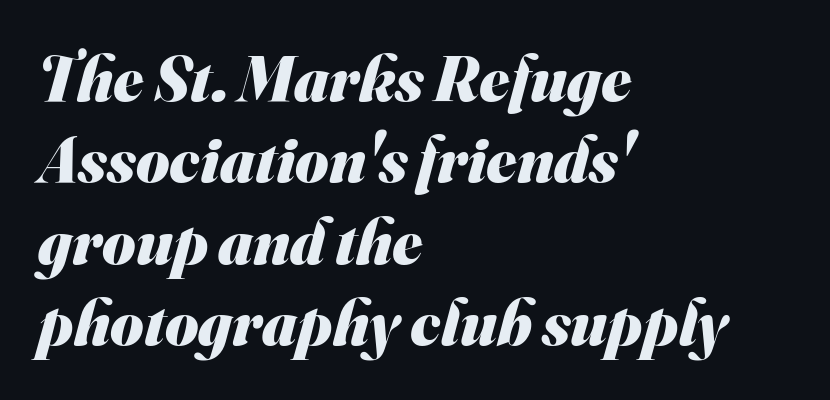
The image shows 64 px heavy sans-serif type; set left-aligned, normal line spacing (1.27x), normal letter spacing, not underlined; medium stroke contrast and a small x-height.
